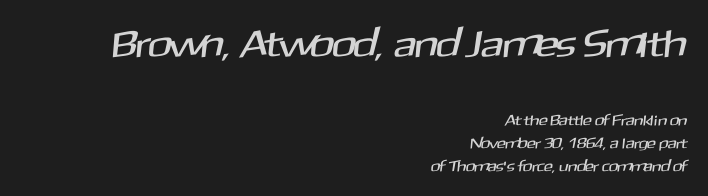
{"serif": "no", "width": "normal", "stroke_contrast": "medium", "x_height": "medium", "monospaced": "no", "underline": "no", "align": "right", "line_spacing": "normal", "line_spacing_ratio": 1.56, "letter_spacing": "normal", "letter_spacing_em": 0.0, "larger_block": "first", "size_ratio": 2.53, "glyph_px": 38}
